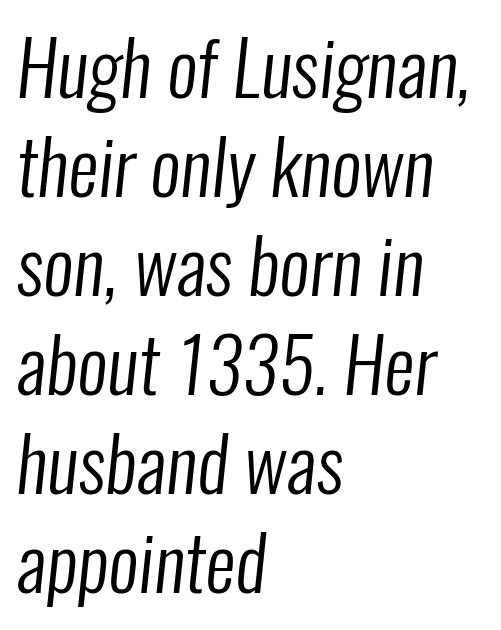
The image shows 75 px regular-weight, condensed sans-serif type; set left-aligned, normal line spacing (1.32x), normal letter spacing, not underlined; low stroke contrast and a medium x-height.
